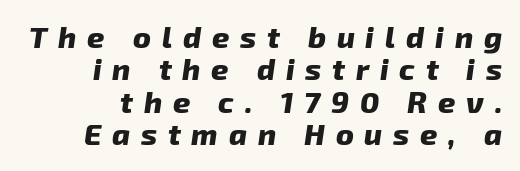
The image shows 30 px heavy type, italic (leaning right); set right-aligned, tight line spacing (1.08x), unusually wide letter spacing (+0.36 em), not underlined; low stroke contrast and a medium x-height.
